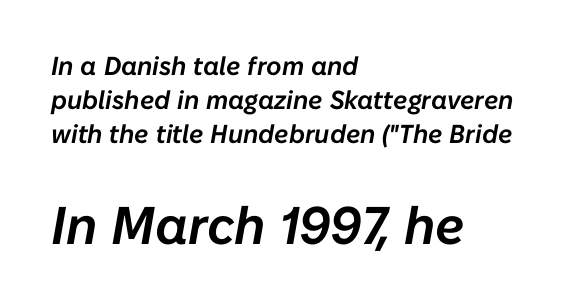
{"italic": "yes", "lean": "right", "slant_degrees": 10, "width": "normal", "stroke_contrast": "low", "x_height": "medium", "monospaced": "no", "underline": "no", "align": "left", "line_spacing": "normal", "line_spacing_ratio": 1.31, "letter_spacing": "normal", "letter_spacing_em": 0.0, "larger_block": "second", "size_ratio": 2.04, "glyph_px": 53}
